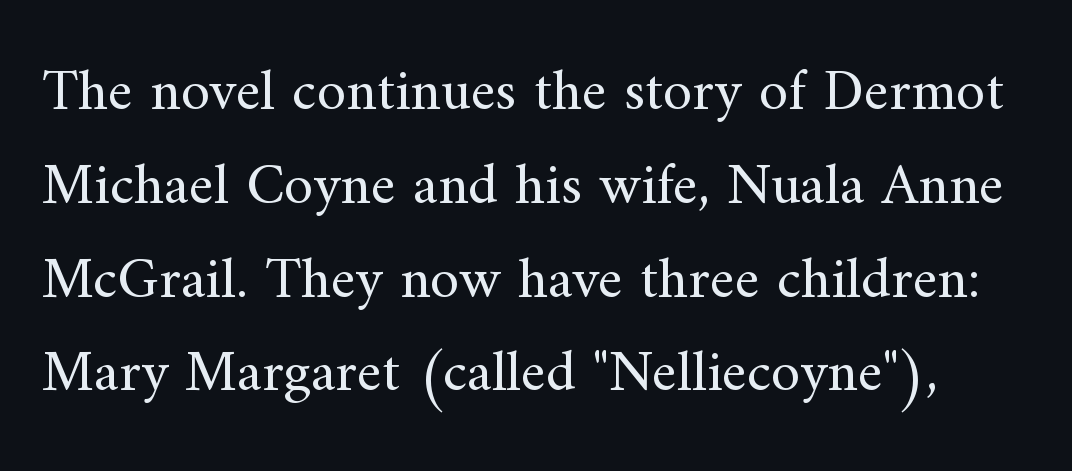
The image shows 59 px regular-weight serif type, upright; set normal line spacing (1.59x), normal letter spacing, not underlined; medium stroke contrast and a small x-height.
